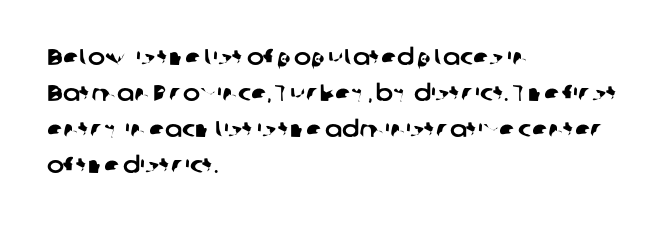
Compared with typical paragraphs, the rows here are spaced about the same. Short note: letters normally spaced. Visually the block forms a straight wall on the left and a jagged coastline on the right. The gap between lines stays unmarked.
